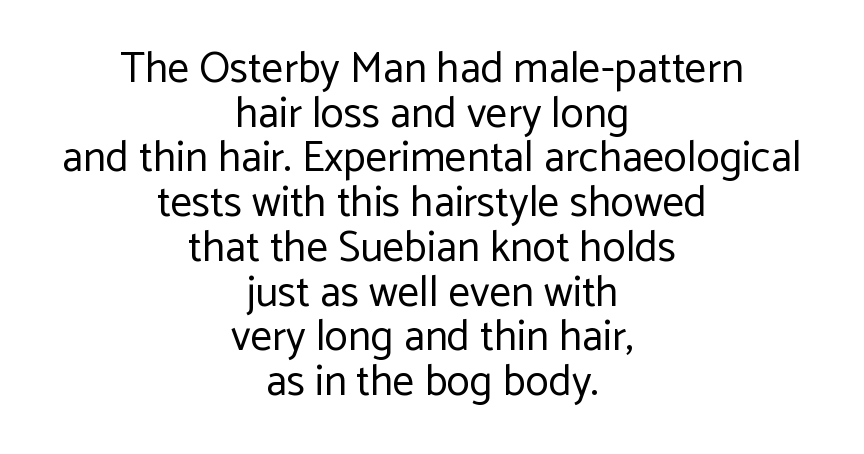
The image shows 43 px regular-weight sans-serif type, upright; set centered, tight line spacing (1.04x), normal letter spacing, not underlined; low stroke contrast and a medium x-height.
